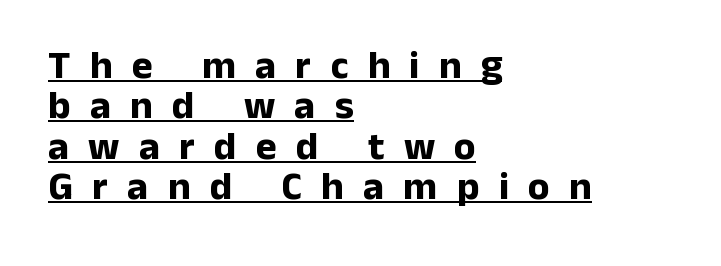
The image shows 40 px bold sans-serif type, upright; set left-aligned, tight line spacing (1.01x), unusually wide letter spacing (+0.48 em), underlined; low stroke contrast and a medium x-height.
